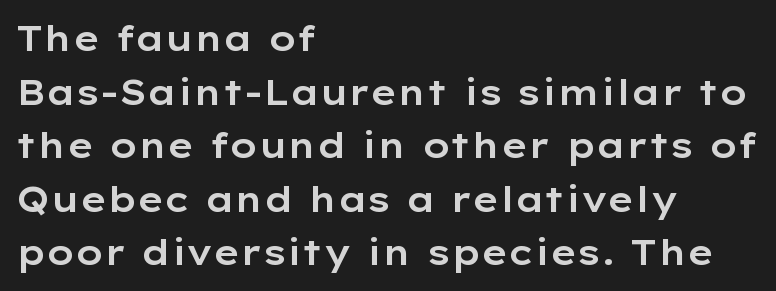
Q: Is the text italic (slanted)? A: No, it is upright.
Q: Is the typeface a serif or a sans-serif typeface? A: Sans-serif.
Q: Is the text underlined? A: No.
Q: How is the paragraph aligned? A: Left-aligned.
Q: Is the spacing between letters normal or unusually wide? A: Normal.
Q: Is the spacing between lines tight, normal or loose? A: Normal.
Q: Width (condensed, normal, or wide)? A: Wide.
Q: Stroke contrast? A: Low.
Q: x-height? A: Medium.
Q: Monospaced? A: No.
